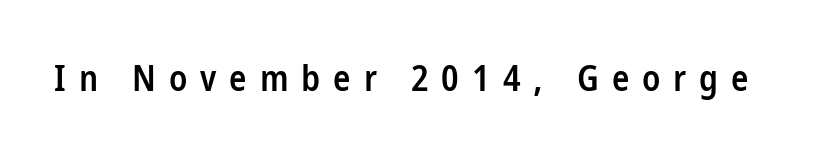
Q: Is the text bold? A: Semi-bold.
Q: Is the text italic (slanted)? A: No, it is upright.
Q: Is the typeface a serif or a sans-serif typeface? A: Sans-serif.
Q: Is the text underlined? A: No.
Q: Is the spacing between letters normal or unusually wide? A: Unusually wide.
Q: Width (condensed, normal, or wide)? A: Condensed.
Q: Stroke contrast? A: Low.
Q: x-height? A: Medium.
Q: Monospaced? A: No.
